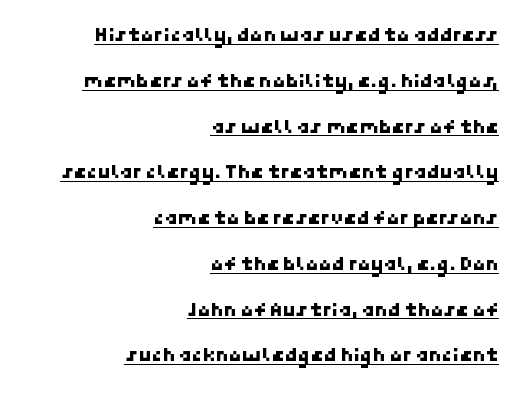
{"underline": "yes", "align": "right", "line_spacing": "loose", "line_spacing_ratio": 2.18, "letter_spacing": "normal", "letter_spacing_em": 0.0, "glyph_px": 21}
